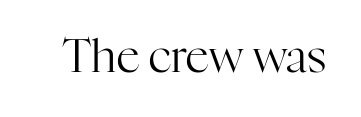
The image shows 46 px regular-weight serif type, upright; set normal letter spacing, not underlined; high stroke contrast and a medium x-height.
